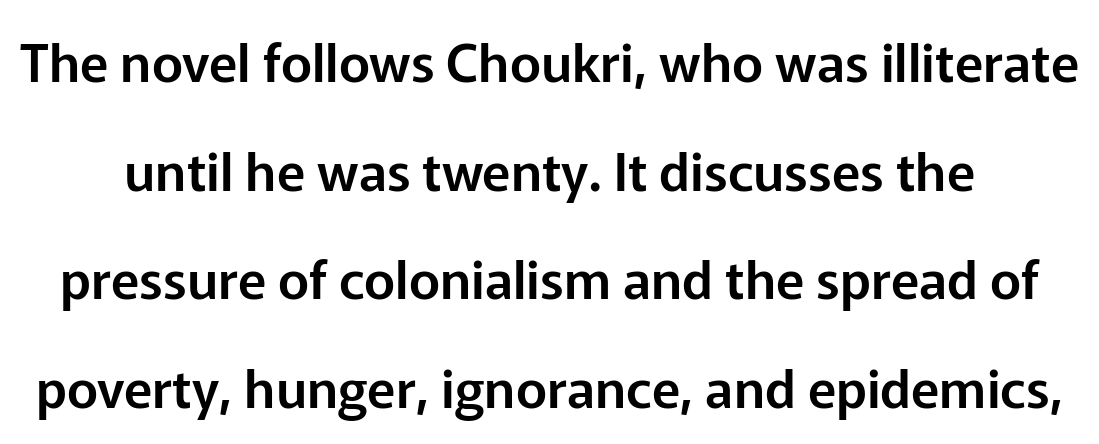
Q: Is the text italic (slanted)? A: No, it is upright.
Q: Is the typeface a serif or a sans-serif typeface? A: Sans-serif.
Q: Is the text underlined? A: No.
Q: Is the spacing between letters normal or unusually wide? A: Normal.
Q: Is the spacing between lines tight, normal or loose? A: Loose.
Q: Width (condensed, normal, or wide)? A: Normal.
Q: Stroke contrast? A: Low.
Q: x-height? A: Medium.
Q: Monospaced? A: No.
